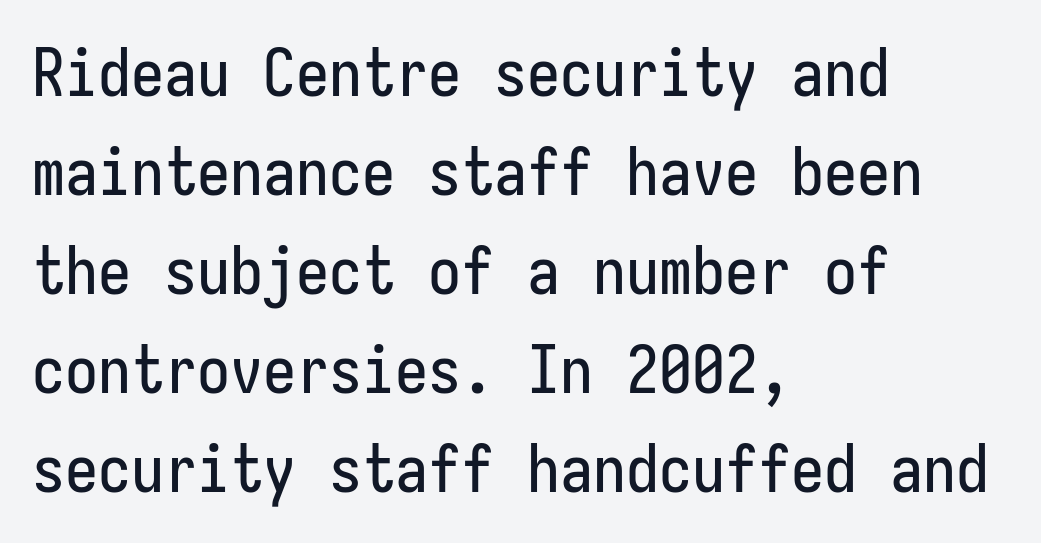
{"serif": "no", "italic": "no", "width": "condensed", "stroke_contrast": "low", "x_height": "medium", "underline": "no", "align": "left", "line_spacing": "normal", "line_spacing_ratio": 1.5, "letter_spacing": "normal", "letter_spacing_em": 0.0, "glyph_px": 66}
